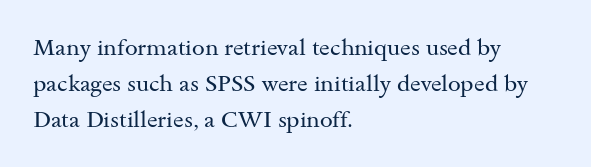
Q: Is the text bold? A: No.
Q: Is the text italic (slanted)? A: No, it is upright.
Q: Is the text underlined? A: No.
Q: How is the paragraph aligned? A: Left-aligned.
Q: Is the spacing between letters normal or unusually wide? A: Normal.
Q: Is the spacing between lines tight, normal or loose? A: Normal.
